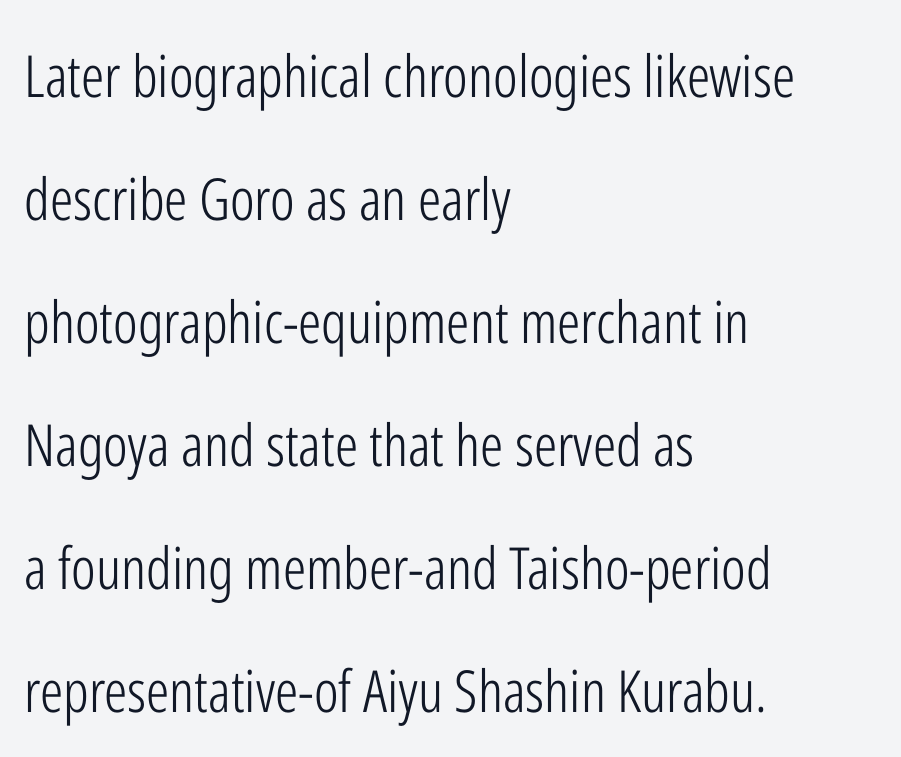
The image shows 58 px light, condensed sans-serif type, upright; set left-aligned, loose line spacing (2.12x), normal letter spacing, not underlined; low stroke contrast and a medium x-height.
